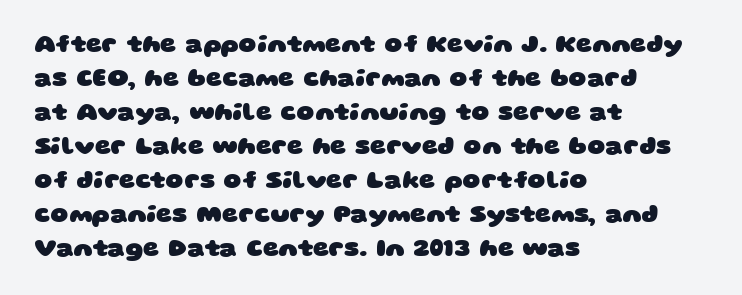
{"bold": "yes", "underline": "no", "align": "left", "line_spacing": "normal", "line_spacing_ratio": 1.36, "letter_spacing": "normal", "letter_spacing_em": 0.0, "glyph_px": 25}
